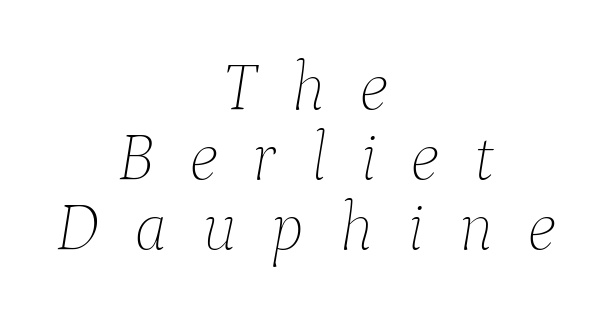
Spacing between characters has been opened up far beyond the box default. You can tell it's italic because the verticals aren't actually vertical. The font is comparable to plain body text, perhaps lighter. This rendering features lettering with no underline. In CSS terms this would be text-align: center. Proportional: the letters do not fall into vertical columns.
